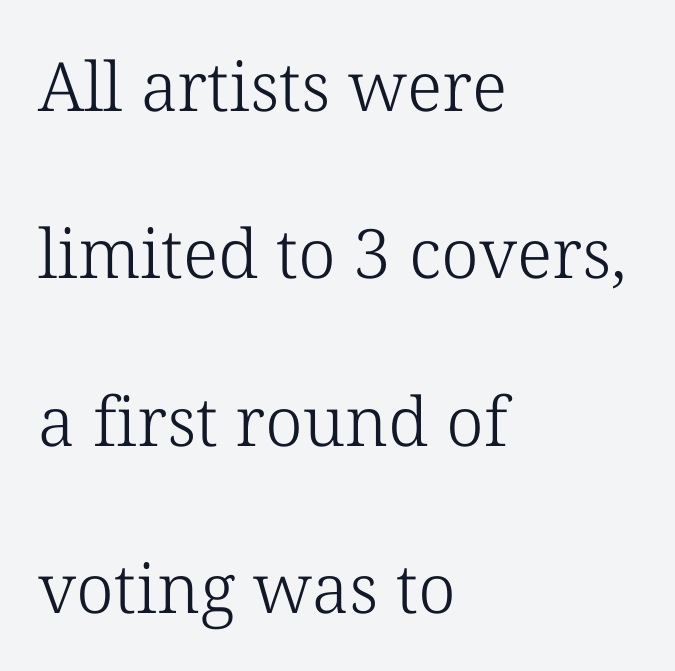
Q: Is the text bold? A: No.
Q: Is the text italic (slanted)? A: No, it is upright.
Q: Is the typeface a serif or a sans-serif typeface? A: Serif.
Q: Is the text underlined? A: No.
Q: How is the paragraph aligned? A: Left-aligned.
Q: Is the spacing between letters normal or unusually wide? A: Normal.
Q: Is the spacing between lines tight, normal or loose? A: Loose.
Q: Width (condensed, normal, or wide)? A: Normal.
Q: Stroke contrast? A: Low.
Q: x-height? A: Medium.
Q: Monospaced? A: No.
